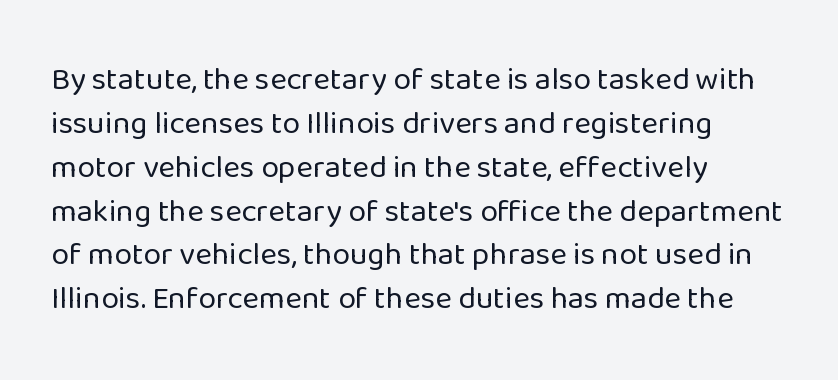
The image shows 32 px regular-weight sans-serif type, upright; set left-aligned, normal line spacing (1.37x), normal letter spacing, not underlined; low stroke contrast and a medium x-height.
